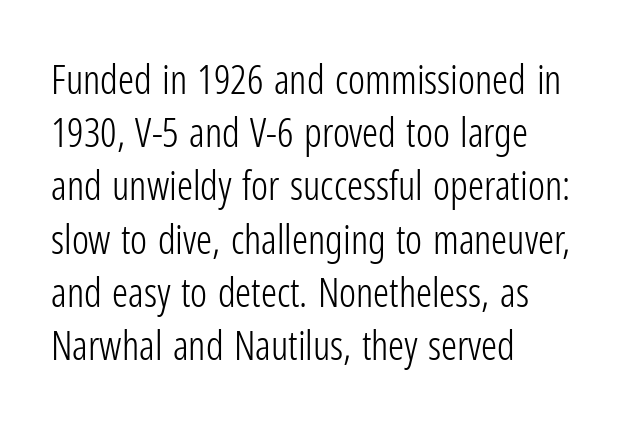
Stem width sits at or under what a default text font uses. The type sits square on the baseline with zero lean. Does the type have serifs? No, each stem ends abruptly. All the whitespace from short lines collects on the right.
